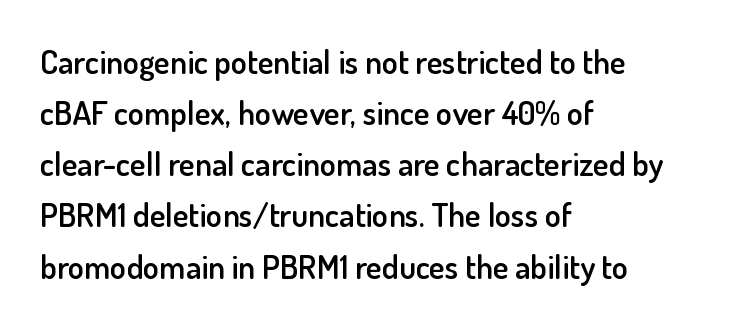
Q: Is the text bold? A: Semi-bold.
Q: Is the text italic (slanted)? A: No, it is upright.
Q: Is the typeface a serif or a sans-serif typeface? A: Sans-serif.
Q: Is the text underlined? A: No.
Q: How is the paragraph aligned? A: Left-aligned.
Q: Is the spacing between letters normal or unusually wide? A: Normal.
Q: Is the spacing between lines tight, normal or loose? A: Normal.
Q: Width (condensed, normal, or wide)? A: Normal.
Q: Stroke contrast? A: Low.
Q: x-height? A: Small.
Q: Monospaced? A: No.
